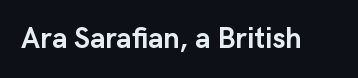
Q: Is the text bold? A: Yes.
Q: Is the text italic (slanted)? A: No, it is upright.
Q: Is the typeface a serif or a sans-serif typeface? A: Sans-serif.
Q: Is the text underlined? A: No.
Q: Is the spacing between letters normal or unusually wide? A: Normal.
Q: Width (condensed, normal, or wide)? A: Normal.
Q: Stroke contrast? A: Low.
Q: x-height? A: Medium.
Q: Monospaced? A: No.
